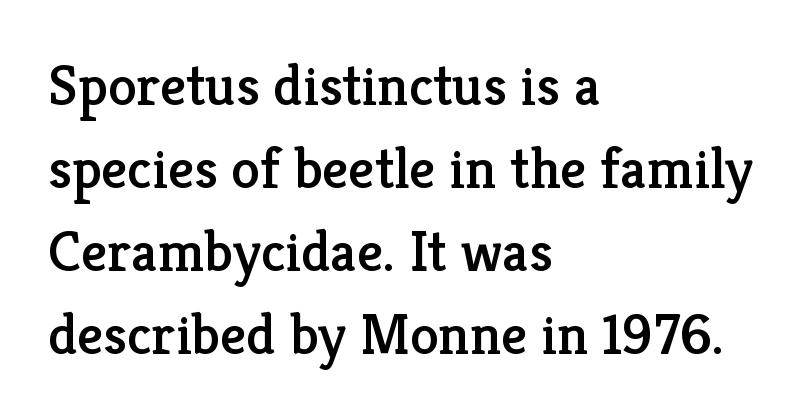
If you drew a line through each stem, it would be perfectly vertical. Honestly, the row spacing looks completely unremarkable. Each row of text sits above clean, open space. The line texture is even and compact thanks to regular tracking. The passage shown is typeset with a serif family.
